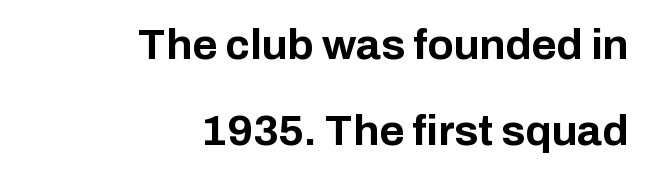
Airy leading. Characters follow at the spacing the type designer built in. Character widths vary here, with narrow letters taking less room than wide ones. A typesetter would mark this as roman, not italic. Glance below the letters and you will spot only blank space.
